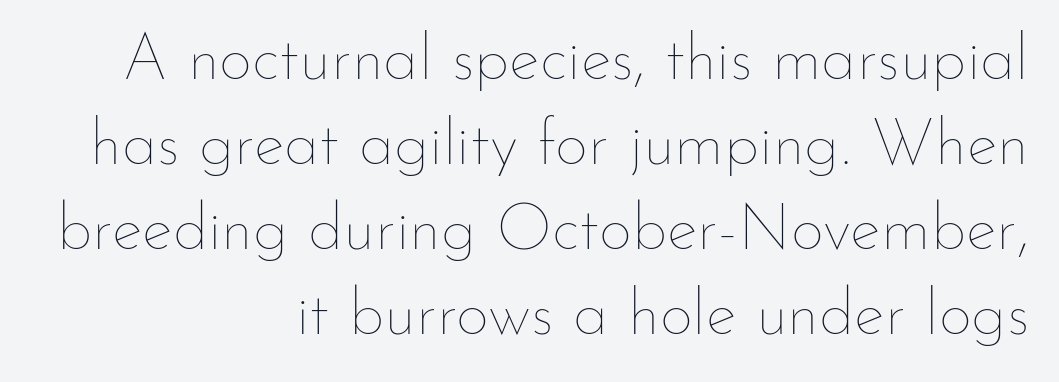
Q: Is the text bold? A: No.
Q: Is the text italic (slanted)? A: No, it is upright.
Q: Is the text underlined? A: No.
Q: How is the paragraph aligned? A: Right-aligned.
Q: Is the spacing between letters normal or unusually wide? A: Normal.
Q: Is the spacing between lines tight, normal or loose? A: Normal.
Q: Width (condensed, normal, or wide)? A: Normal.
Q: Stroke contrast? A: Low.
Q: x-height? A: Small.
Q: Monospaced? A: No.
